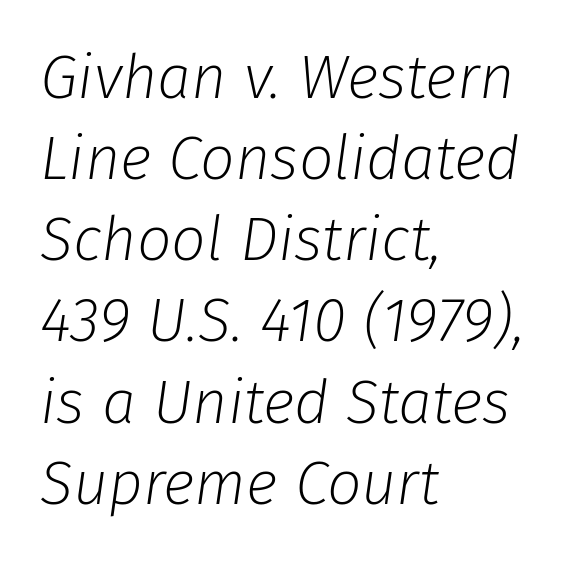
Does the copy run flush right? No — it runs flush left. Honestly, there is no underline to notice here at all. The font is comparable to plain body text, perhaps lighter. The passage shown is typed in a proportional face where columns would drift.
